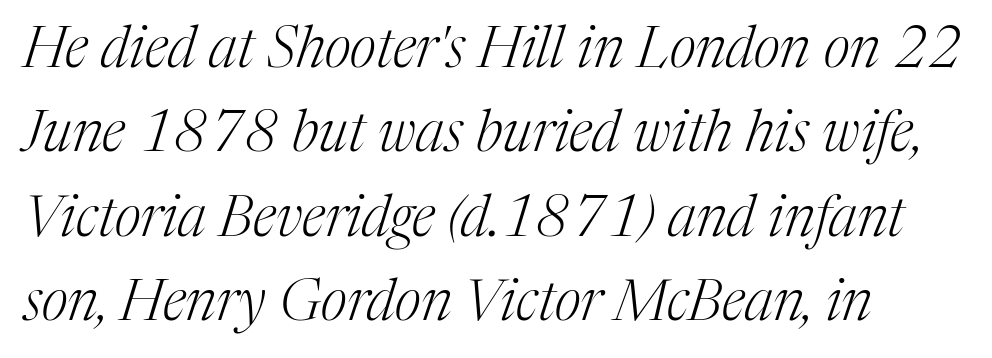
This sample has the flowing, uneven cadence of proportional lettering. The rendering applies a slant to the glyphs. Notice how the passage keeps a crisp vertical edge on the left only. Yep, those are serifs on the letters. Underlining? Definitely not there.
